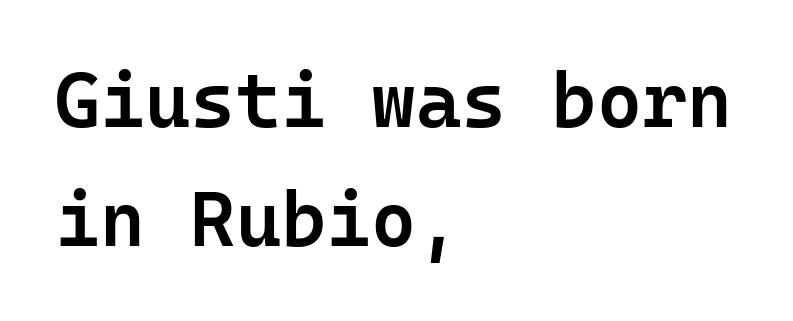
Q: Is the text bold? A: Semi-bold.
Q: Is the text italic (slanted)? A: No, it is upright.
Q: Is the typeface a serif or a sans-serif typeface? A: Sans-serif.
Q: Is the text underlined? A: No.
Q: How is the paragraph aligned? A: Left-aligned.
Q: Is the spacing between letters normal or unusually wide? A: Normal.
Q: Is the spacing between lines tight, normal or loose? A: Normal.
Q: Width (condensed, normal, or wide)? A: Normal.
Q: Stroke contrast? A: Low.
Q: x-height? A: Medium.
Q: Monospaced? A: Yes.
